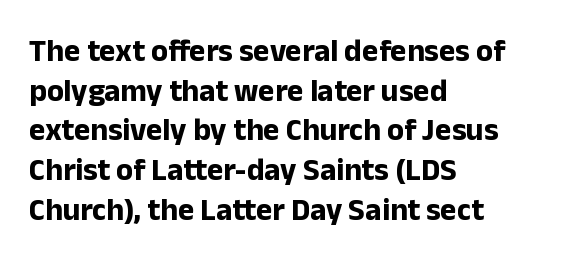
Typographically, this falls in the sans-serif category. Regular leading. Each letter keeps its own natural width here, so spacing adapts to shape. Descenders hang freely into open space. Summary of weight: heavy, a full bold. Quick note: not italic, upright.
